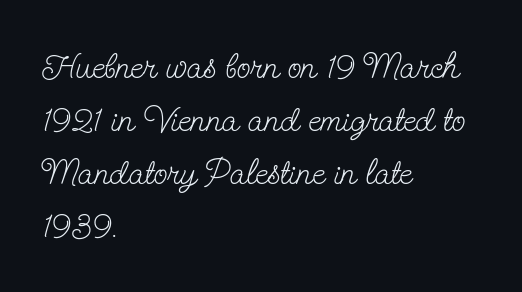
The image shows 36 px light, condensed serif type; set left-aligned, normal line spacing (1.47x), normal letter spacing, not underlined; low stroke contrast and a small x-height.
